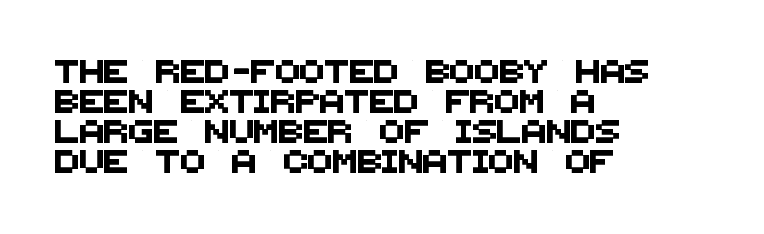
Underlining? Definitely not there. The passage is arranged the way most books set body copy — flush left. The tracking reads as untouched default to a designer's eye. Regarding leading, the lines here are spaced in the standard way.
